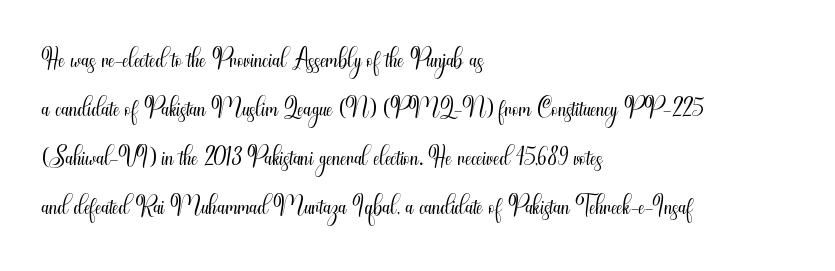
{"serif": "no", "bold": "no", "weight": "light", "width": "condensed", "stroke_contrast": "medium", "x_height": "small", "monospaced": "no", "underline": "no", "align": "left", "line_spacing": "normal", "line_spacing_ratio": 1.29, "letter_spacing": "normal", "letter_spacing_em": 0.0, "glyph_px": 38}
